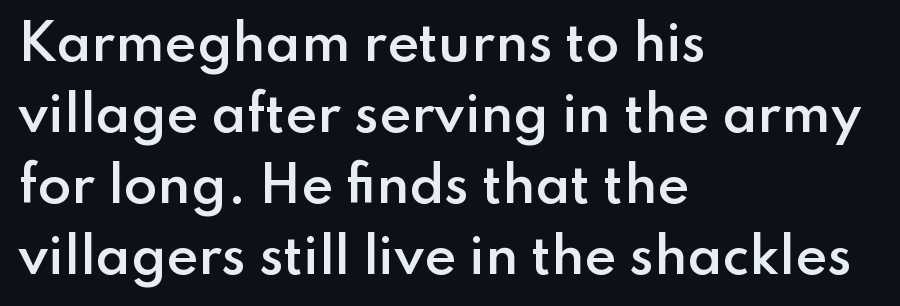
Q: Is the text bold? A: Semi-bold.
Q: Is the text italic (slanted)? A: No, it is upright.
Q: Is the typeface a serif or a sans-serif typeface? A: Sans-serif.
Q: Is the text underlined? A: No.
Q: How is the paragraph aligned? A: Left-aligned.
Q: Is the spacing between letters normal or unusually wide? A: Normal.
Q: Is the spacing between lines tight, normal or loose? A: Normal.
Q: Width (condensed, normal, or wide)? A: Normal.
Q: Stroke contrast? A: Low.
Q: x-height? A: Small.
Q: Monospaced? A: No.
